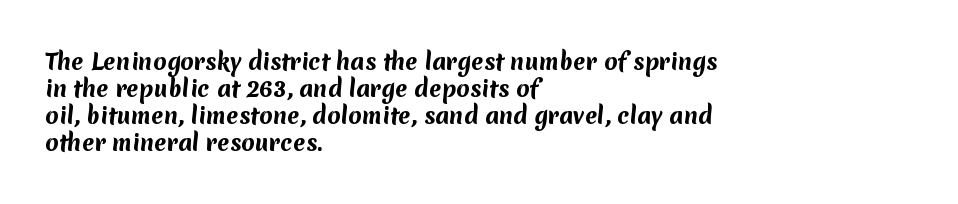
The image shows 22 px bold type; set left-aligned, line spacing 1.22x, normal letter spacing, not underlined.
